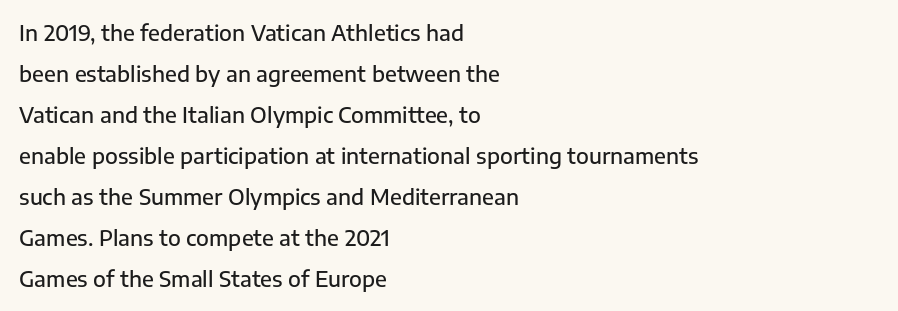
The image shows 21 px text type, upright; set left-aligned, loose line spacing (1.95x), normal letter spacing, not underlined.
